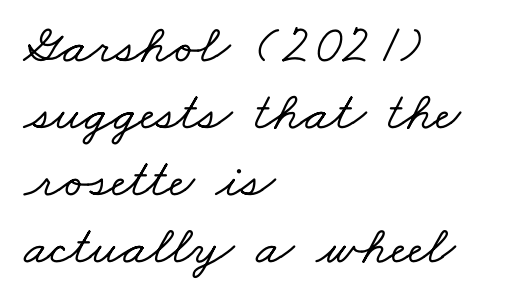
{"serif": "yes", "width": "wide", "stroke_contrast": "low", "x_height": "small", "monospaced": "no", "underline": "no", "align": "left", "line_spacing_ratio": 1.22, "letter_spacing": "normal", "letter_spacing_em": 0.0, "glyph_px": 55}
